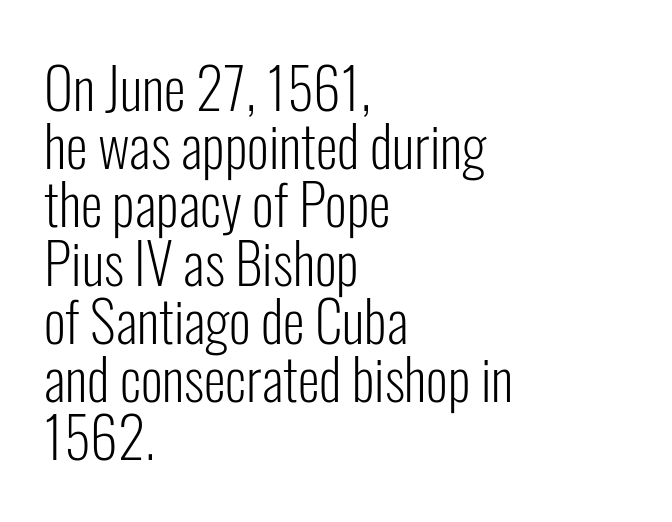
{"serif": "no", "italic": "no", "bold": "no", "weight": "light", "width": "condensed", "stroke_contrast": "low", "x_height": "medium", "monospaced": "no", "underline": "no", "align": "left", "line_spacing": "tight", "line_spacing_ratio": 1.04, "letter_spacing": "normal", "letter_spacing_em": 0.0, "glyph_px": 56}
